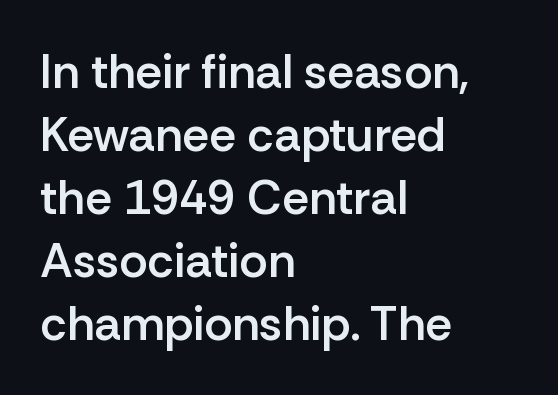
Q: Is the text bold? A: Semi-bold.
Q: Is the text italic (slanted)? A: No, it is upright.
Q: Is the typeface a serif or a sans-serif typeface? A: Sans-serif.
Q: Is the text underlined? A: No.
Q: How is the paragraph aligned? A: Left-aligned.
Q: Is the spacing between letters normal or unusually wide? A: Normal.
Q: Is the spacing between lines tight, normal or loose? A: Normal.
Q: Width (condensed, normal, or wide)? A: Normal.
Q: Stroke contrast? A: Low.
Q: x-height? A: Medium.
Q: Monospaced? A: No.
